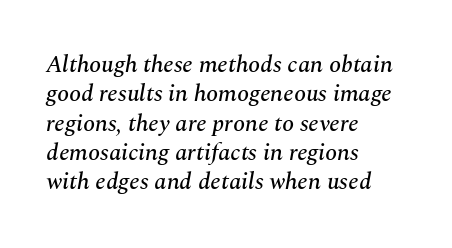
The image shows 24 px text type, italic (leaning right); set left-aligned, line spacing 1.22x, normal letter spacing, not underlined.
